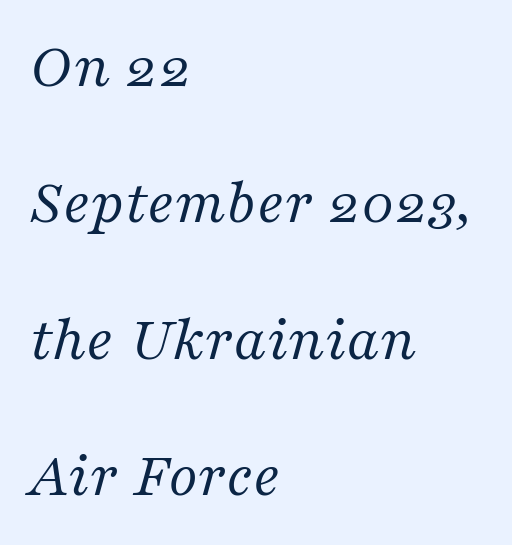
The image shows 64 px regular-weight serif type, italic (leaning right); set left-aligned, loose line spacing (2.13x), normal letter spacing, not underlined; medium stroke contrast and a medium x-height.
